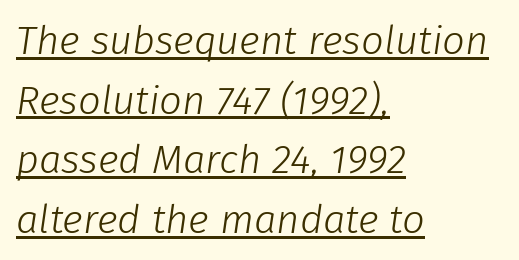
The image shows 40 px light type, italic (leaning right); set left-aligned, normal line spacing (1.49x), normal letter spacing, underlined; low stroke contrast and a medium x-height.
